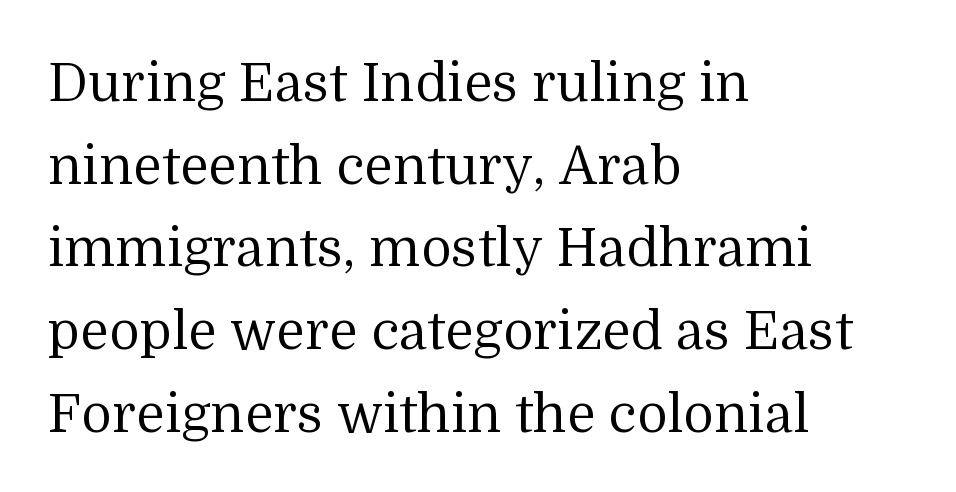
The image shows 53 px regular-weight serif type, upright; set left-aligned, normal line spacing (1.56x), normal letter spacing, not underlined; medium stroke contrast and a medium x-height.
